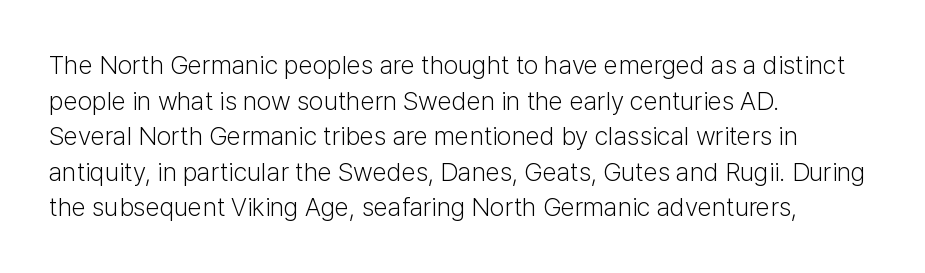
The line texture is even and compact thanks to regular tracking. Honestly, the row spacing looks completely unremarkable. Every row of glyphs begins at an identical x-position on the left. The letters stand straight up with perfectly vertical stems. Stroke thickness stays within the range of a standard reading face or lighter. Unmarked baselines from the first word to the last.
